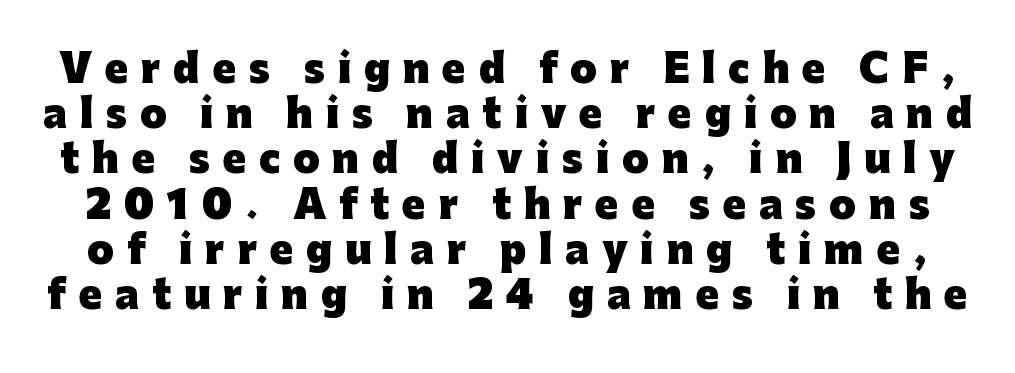
{"serif": "no", "italic": "no", "bold": "yes", "weight": "heavy", "width": "normal", "stroke_contrast": "low", "x_height": "medium", "monospaced": "no", "underline": "no", "line_spacing_ratio": 1.19, "letter_spacing": "wide", "letter_spacing_em": 0.34, "glyph_px": 38}
